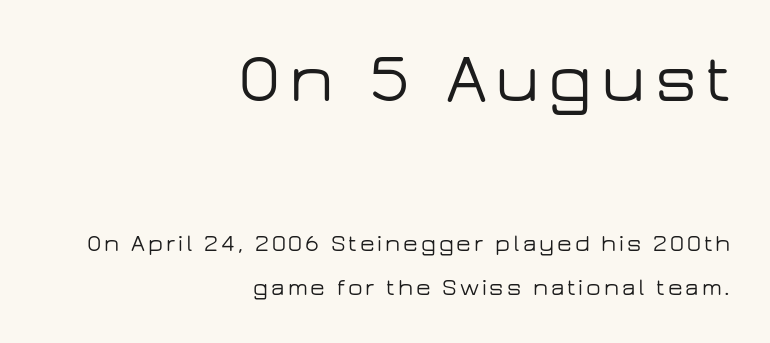
Q: Is the text italic (slanted)? A: No, it is upright.
Q: Is the typeface a serif or a sans-serif typeface? A: Sans-serif.
Q: Is the text underlined? A: No.
Q: How is the paragraph aligned? A: Right-aligned.
Q: Which block of text is set in a larger size, the first (top) or the second (bottom)? A: The first (top) one.
Q: Width (condensed, normal, or wide)? A: Wide.
Q: Stroke contrast? A: Low.
Q: x-height? A: Medium.
Q: Monospaced? A: No.
